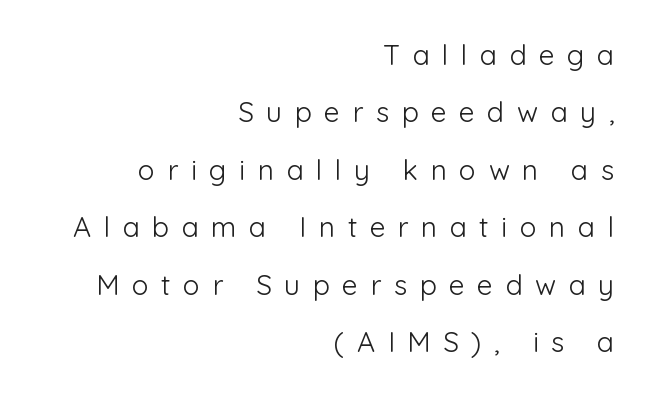
Q: Is the text bold? A: No.
Q: Is the text italic (slanted)? A: No, it is upright.
Q: Is the typeface a serif or a sans-serif typeface? A: Sans-serif.
Q: Is the text underlined? A: No.
Q: How is the paragraph aligned? A: Right-aligned.
Q: Is the spacing between letters normal or unusually wide? A: Unusually wide.
Q: Is the spacing between lines tight, normal or loose? A: Loose.
Q: Width (condensed, normal, or wide)? A: Normal.
Q: Stroke contrast? A: Low.
Q: x-height? A: Medium.
Q: Monospaced? A: No.
